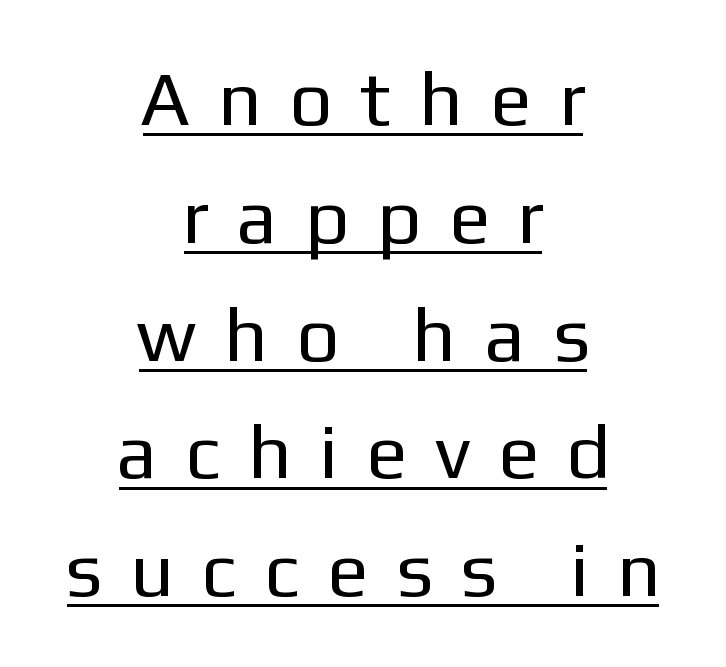
{"serif": "no", "italic": "no", "bold": "no", "weight": "regular", "width": "normal", "stroke_contrast": "low", "x_height": "medium", "monospaced": "no", "underline": "yes", "align": "center", "line_spacing": "normal", "line_spacing_ratio": 1.55, "letter_spacing": "wide", "letter_spacing_em": 0.44, "glyph_px": 76}
